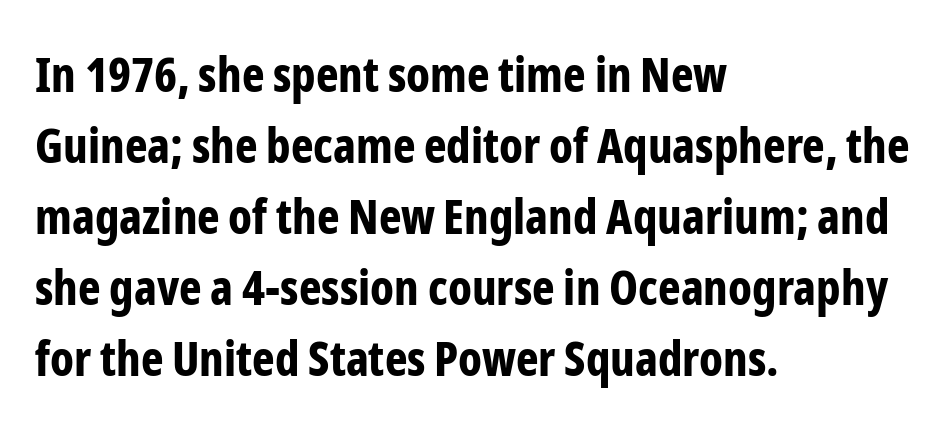
Q: Is the text bold? A: Yes.
Q: Is the text italic (slanted)? A: No, it is upright.
Q: Is the typeface a serif or a sans-serif typeface? A: Sans-serif.
Q: Is the text underlined? A: No.
Q: How is the paragraph aligned? A: Left-aligned.
Q: Is the spacing between letters normal or unusually wide? A: Normal.
Q: Is the spacing between lines tight, normal or loose? A: Normal.
Q: Width (condensed, normal, or wide)? A: Condensed.
Q: Stroke contrast? A: Low.
Q: x-height? A: Medium.
Q: Monospaced? A: No.
